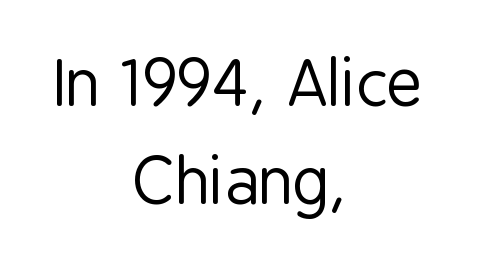
Q: Is the text bold? A: No.
Q: Is the text italic (slanted)? A: No, it is upright.
Q: Is the typeface a serif or a sans-serif typeface? A: Sans-serif.
Q: Is the text underlined? A: No.
Q: How is the paragraph aligned? A: Centered.
Q: Is the spacing between letters normal or unusually wide? A: Normal.
Q: Is the spacing between lines tight, normal or loose? A: Normal.
Q: Width (condensed, normal, or wide)? A: Condensed.
Q: Stroke contrast? A: Low.
Q: x-height? A: Medium.
Q: Monospaced? A: No.
